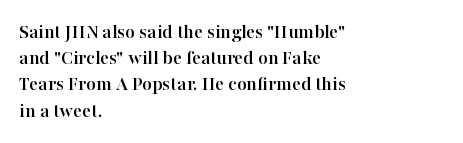
The image shows 21 px text type, upright; set left-aligned, normal line spacing (1.25x), normal letter spacing, not underlined.
